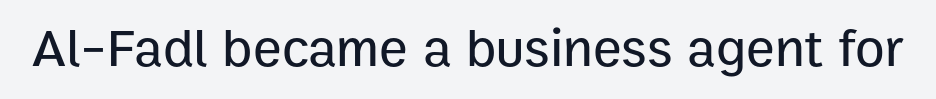
The image shows 54 px sans-serif type, upright; set normal letter spacing, not underlined; low stroke contrast and a medium x-height.
